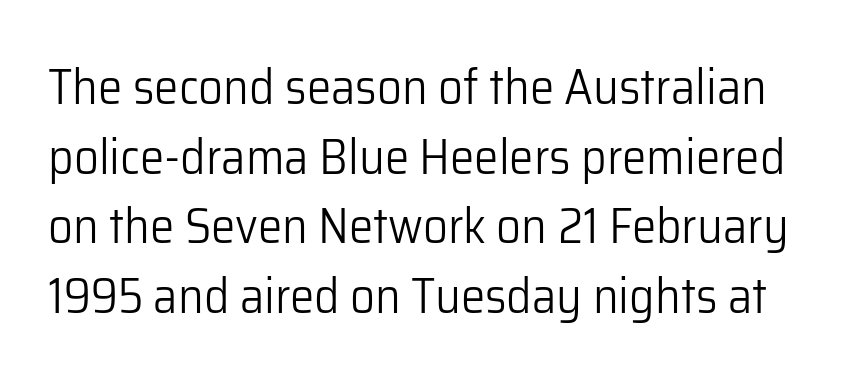
One glance says typical: line gaps are just what's usual. Italic: no, the glyphs are upright roman. Only glyphs here, with clear space below each row. Students, note that the glyphs here touch the page at normal intervals. Heft: none added — not bold.
